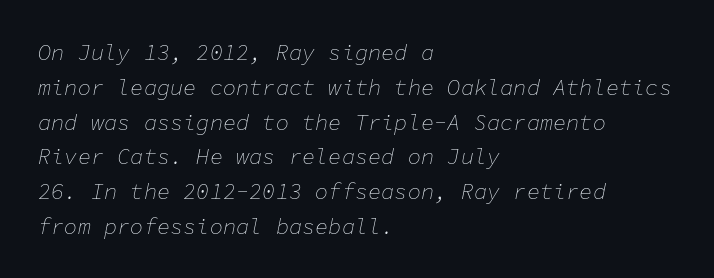
Q: Is the text bold? A: No.
Q: Is the text italic (slanted)? A: Yes, it leans right by about 11 degrees.
Q: Is the text underlined? A: No.
Q: How is the paragraph aligned? A: Left-aligned.
Q: Is the spacing between letters normal or unusually wide? A: Normal.
Q: Is the spacing between lines tight, normal or loose? A: Normal.
